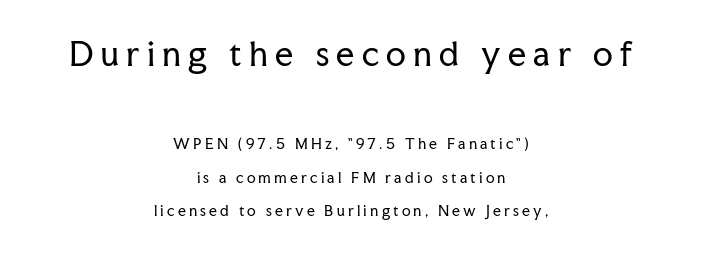
The image shows 32 px regular-weight serif type, upright; set centered, loose line spacing (2.39x), unusually wide letter spacing (+0.23 em), not underlined; the first (top) block is 2.29x larger; low stroke contrast and a medium x-height.
